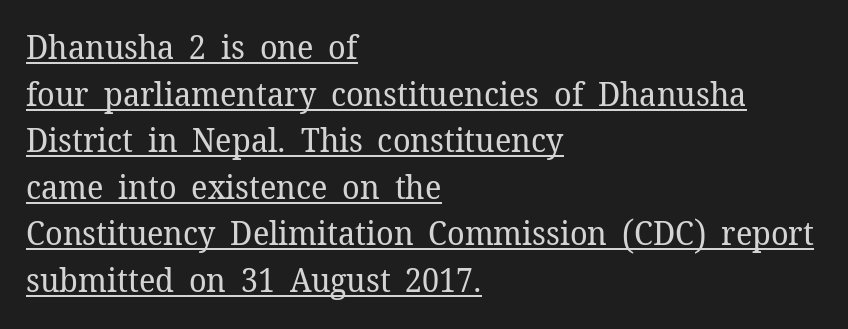
The image shows 33 px regular-weight serif type, upright; set left-aligned, normal line spacing (1.41x), normal letter spacing, underlined; low stroke contrast and a medium x-height.
